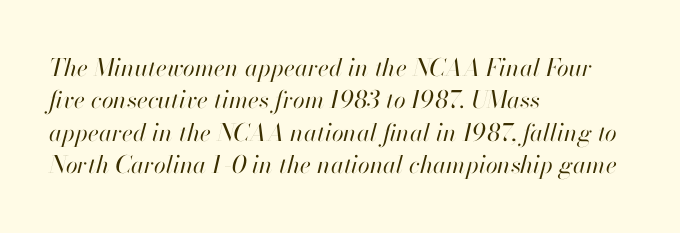
The image shows 24 px text type, italic (leaning right); set left-aligned, normal line spacing (1.35x), normal letter spacing, not underlined.
